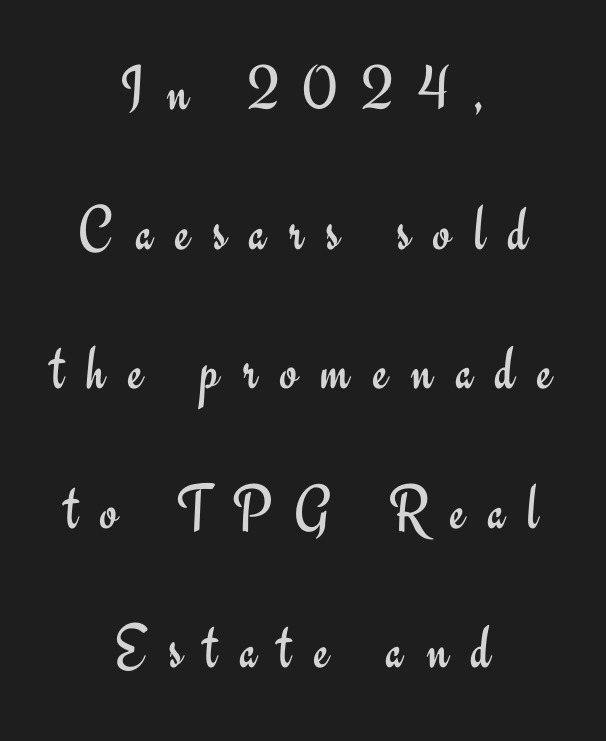
The foot of each line stays bare and open. A typesetter would call this proportional, since set widths differ per character. The text block is weighted toward neither margin, spreading evenly from the middle.
